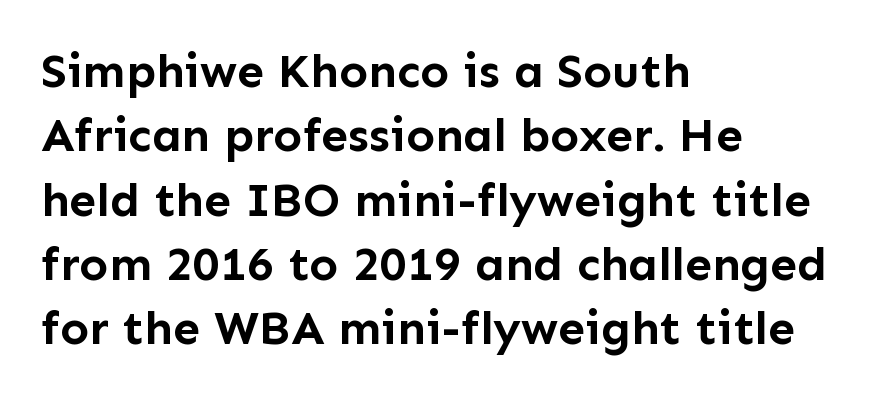
The space beneath each line is pristine and unruled. Bold? Absolutely — the strokes are thick and heavy. The lettering holds an erect, upright posture throughout. Unlike a traditional serif, this face leaves its strokes unadorned. Notice how descenders clear the ascenders below comfortably — that's standard leading.
